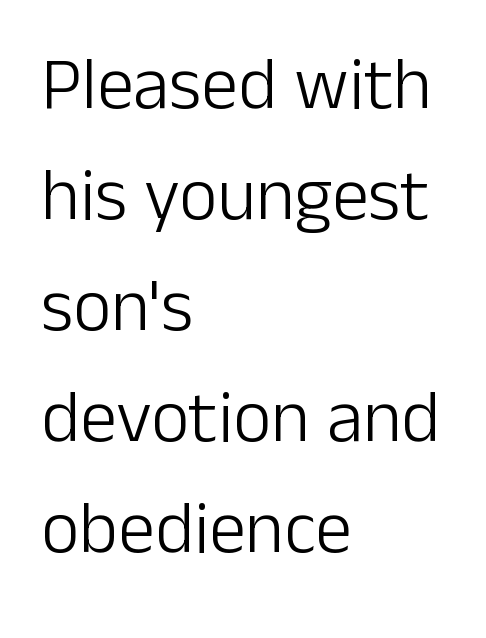
The image shows 74 px light sans-serif type, upright; set left-aligned, normal line spacing (1.5x), normal letter spacing, not underlined; low stroke contrast and a medium x-height.
